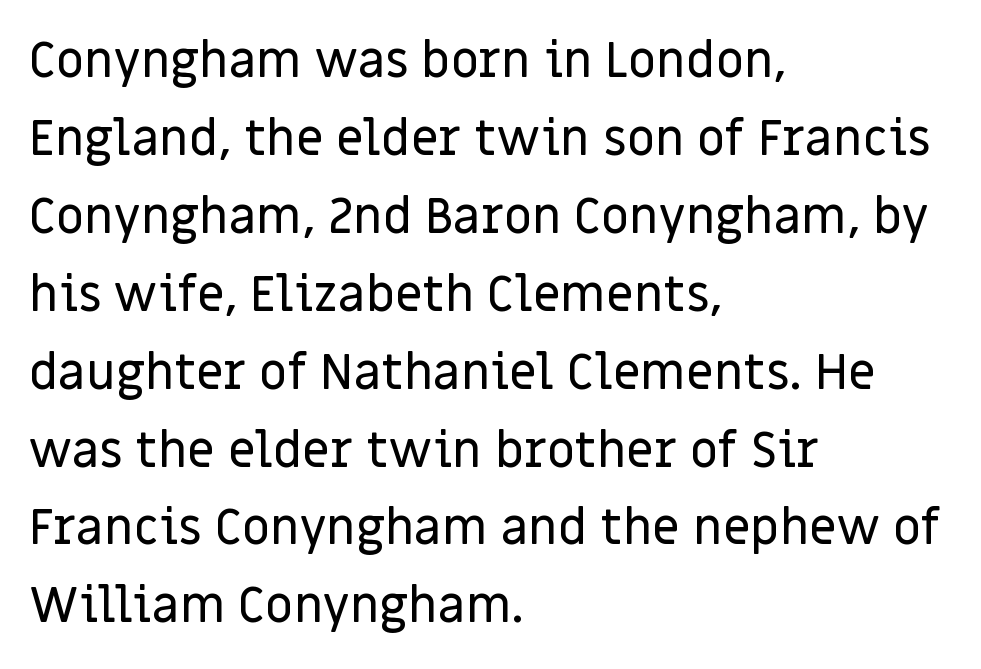
{"serif": "no", "italic": "no", "width": "normal", "stroke_contrast": "low", "x_height": "large", "monospaced": "no", "underline": "no", "align": "left", "line_spacing": "normal", "line_spacing_ratio": 1.59, "letter_spacing": "normal", "letter_spacing_em": 0.0, "glyph_px": 49}
